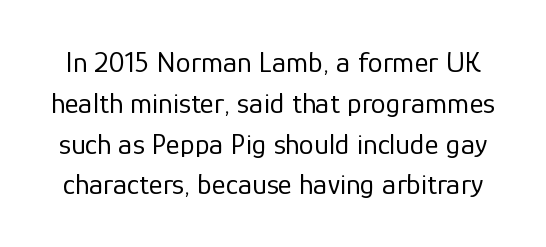
These lines are rendered in a variable-pitch font. Stroke mass is kept to a normal reading level or below. The vertical gap from one line to the next is medium. The gaps between neighbouring characters are ordinary and unremarkable. This rendering employs a face without finishing strokes, i.e., a sans-serif. The typography opts for an upright posture over an oblique one.
